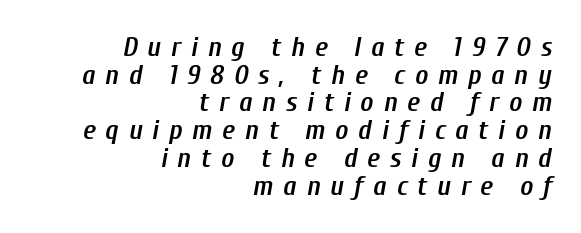
The image shows 28 px semibold, condensed type, italic (leaning right); set right-aligned, tight line spacing (0.99x), unusually wide letter spacing (+0.35 em), not underlined; low stroke contrast and a medium x-height.
